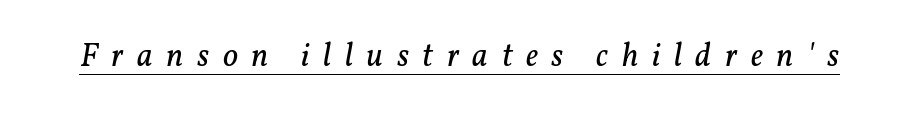
Q: Is the text bold? A: No.
Q: Is the text italic (slanted)? A: Yes, it leans right by about 11 degrees.
Q: Is the typeface a serif or a sans-serif typeface? A: Serif.
Q: Is the text underlined? A: Yes.
Q: Is the spacing between letters normal or unusually wide? A: Unusually wide.
Q: Width (condensed, normal, or wide)? A: Normal.
Q: Stroke contrast? A: Low.
Q: x-height? A: Medium.
Q: Monospaced? A: No.
